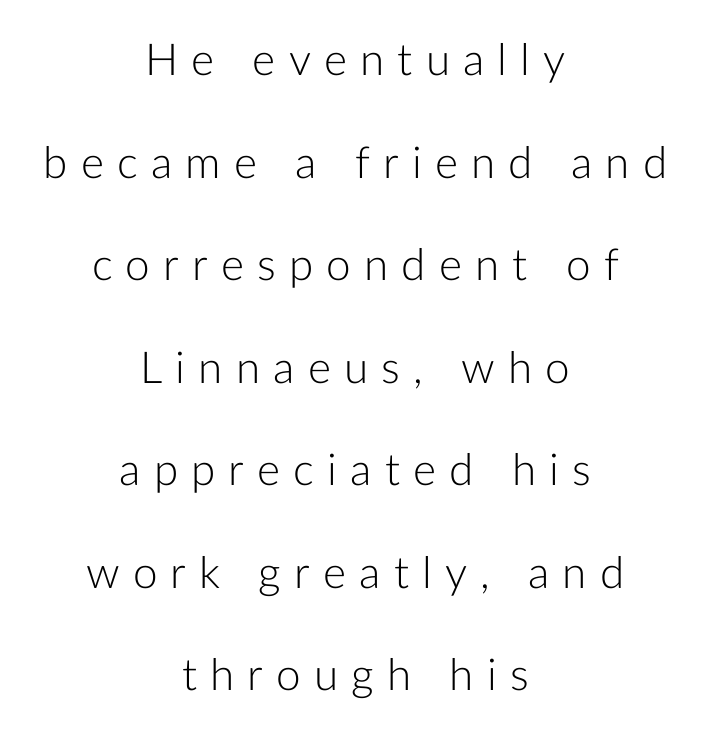
The image shows 44 px light sans-serif type, upright; set centered, loose line spacing (2.33x), unusually wide letter spacing (+0.3 em), not underlined; low stroke contrast and a medium x-height.
